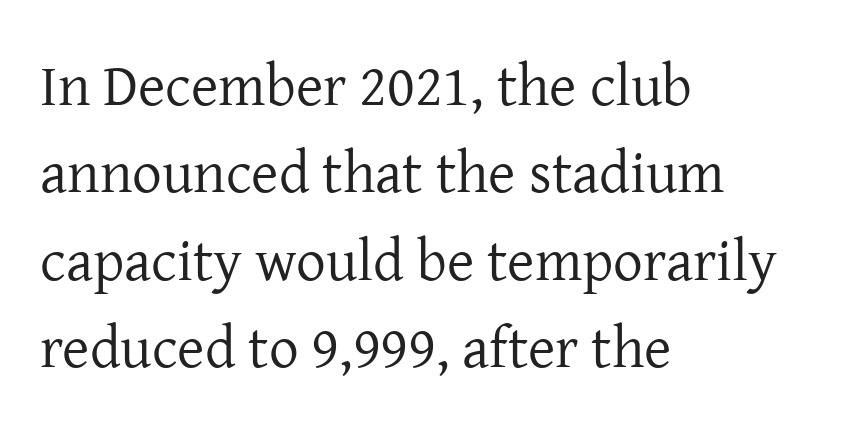
It's the straight-up-and-down kind of type. Compared with a typical body face, this is equally light or lighter still. Teacher's note: observe the even left margin — that is flush-left alignment. A normal amount of white space separates one row of letters from the next.
